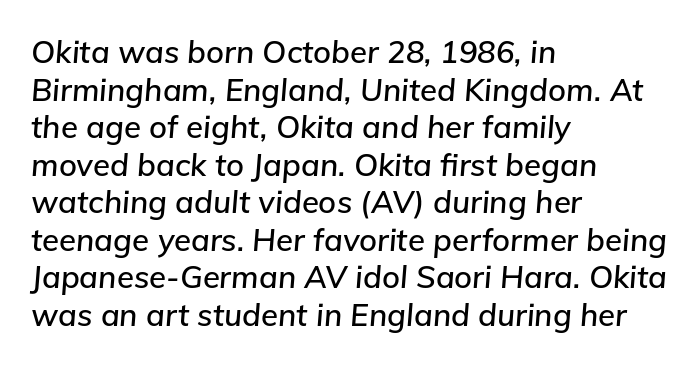
{"italic": "yes", "lean": "right", "slant_degrees": 5, "width": "normal", "stroke_contrast": "low", "x_height": "medium", "monospaced": "no", "underline": "no", "align": "left", "line_spacing_ratio": 1.21, "letter_spacing": "normal", "letter_spacing_em": 0.0, "glyph_px": 31}
